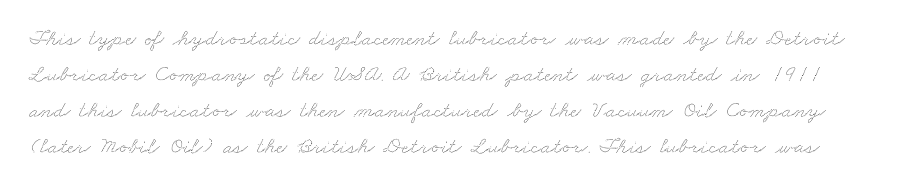
The image shows 23 px text type; set normal line spacing (1.57x), normal letter spacing, not underlined.
